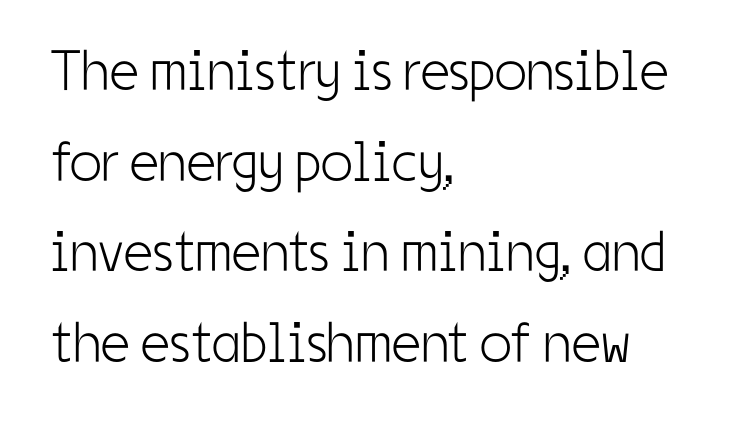
Q: Is the text bold? A: No.
Q: Is the text italic (slanted)? A: No, it is upright.
Q: Is the typeface a serif or a sans-serif typeface? A: Sans-serif.
Q: Is the text underlined? A: No.
Q: How is the paragraph aligned? A: Left-aligned.
Q: Is the spacing between letters normal or unusually wide? A: Normal.
Q: Is the spacing between lines tight, normal or loose? A: Normal.
Q: Width (condensed, normal, or wide)? A: Condensed.
Q: Stroke contrast? A: Low.
Q: x-height? A: Medium.
Q: Monospaced? A: No.
